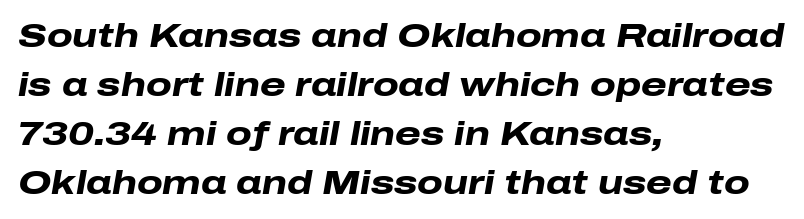
Q: Is the text bold? A: Yes.
Q: Is the text italic (slanted)? A: Yes, it leans right by about 10 degrees.
Q: Is the text underlined? A: No.
Q: How is the paragraph aligned? A: Left-aligned.
Q: Is the spacing between letters normal or unusually wide? A: Normal.
Q: Is the spacing between lines tight, normal or loose? A: Normal.
Q: Width (condensed, normal, or wide)? A: Wide.
Q: Stroke contrast? A: Low.
Q: x-height? A: Medium.
Q: Monospaced? A: No.
